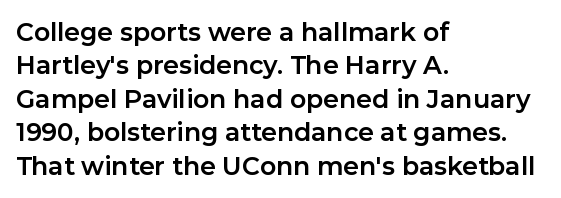
Notice how the passage keeps a crisp vertical edge on the left only. Ordinary non-slanted type is in use. This sample uses plain, unmodified letter spacing. Strong, thick strokes mark this as bold type. Normally led — the rows are evenly, conventionally spaced.
